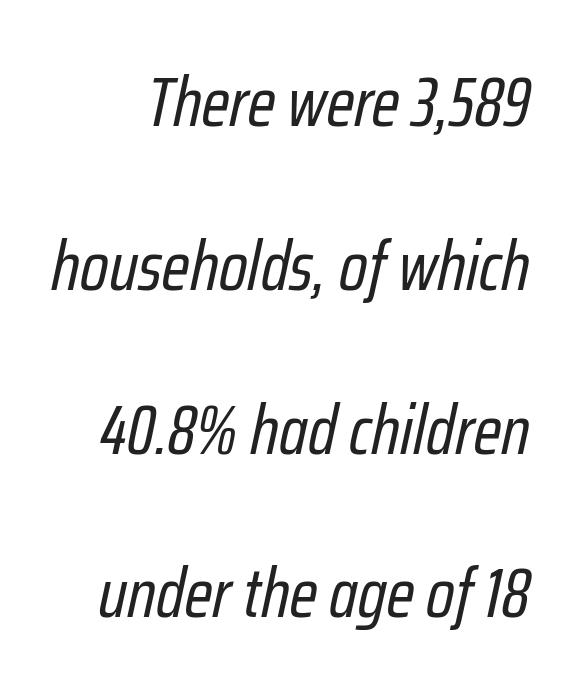
How are the letters spaced? Ordinarily, with no added tracking. Notice the wide empty band between every row — that's loose leading. The axis of the letterforms is tilted away from vertical. This is not heavy type; no bold has been used.
